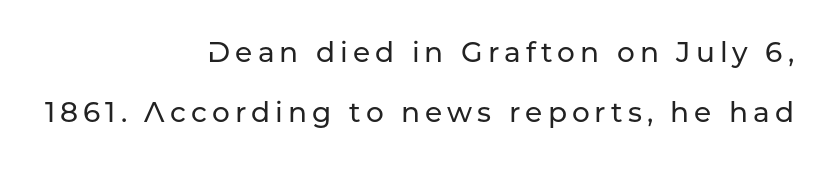
The image shows 28 px sans-serif type, upright; set right-aligned, loose line spacing (2.15x), not underlined; low stroke contrast and a medium x-height.
